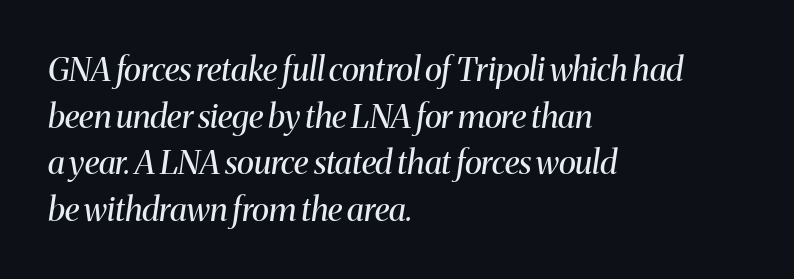
Q: Is the text bold? A: No.
Q: Is the text italic (slanted)? A: Yes, it leans right by about 8 degrees.
Q: Is the typeface a serif or a sans-serif typeface? A: Serif.
Q: Is the text underlined? A: No.
Q: How is the paragraph aligned? A: Left-aligned.
Q: Is the spacing between letters normal or unusually wide? A: Normal.
Q: Is the spacing between lines tight, normal or loose? A: Normal.
Q: Width (condensed, normal, or wide)? A: Normal.
Q: Stroke contrast? A: Medium.
Q: x-height? A: Medium.
Q: Monospaced? A: No.
